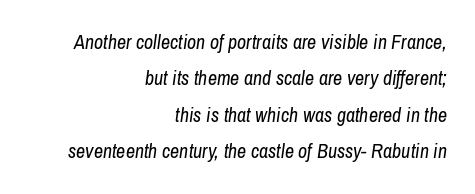
The image shows 20 px text type, italic (leaning right); set right-aligned, line spacing 1.82x, normal letter spacing, not underlined.
